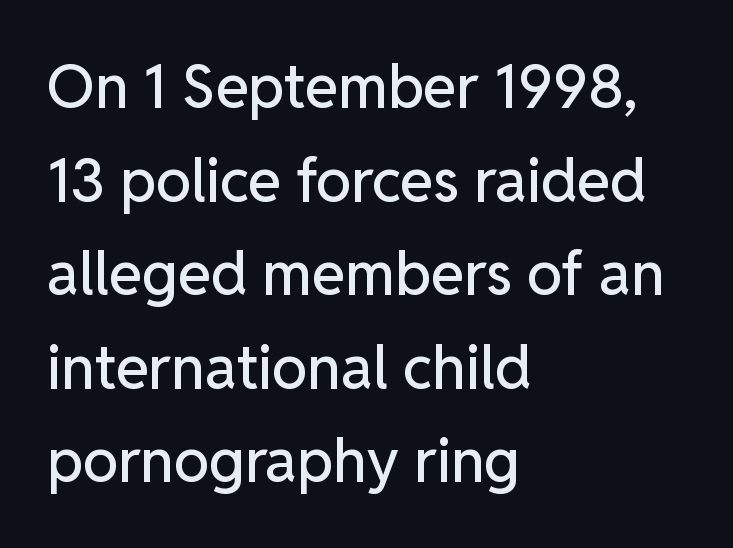
Q: Is the text italic (slanted)? A: No, it is upright.
Q: Is the typeface a serif or a sans-serif typeface? A: Sans-serif.
Q: Is the text underlined? A: No.
Q: How is the paragraph aligned? A: Left-aligned.
Q: Is the spacing between letters normal or unusually wide? A: Normal.
Q: Is the spacing between lines tight, normal or loose? A: Normal.
Q: Width (condensed, normal, or wide)? A: Normal.
Q: Stroke contrast? A: Low.
Q: x-height? A: Medium.
Q: Monospaced? A: No.
